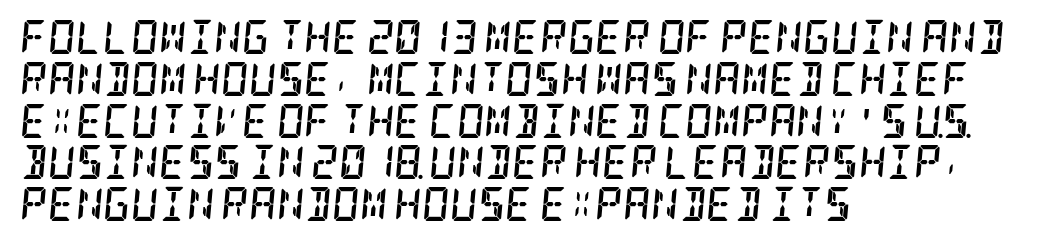
{"serif": "yes", "italic": "yes", "lean": "right", "slant_degrees": 5, "bold": "yes", "weight": "semibold", "width": "condensed", "stroke_contrast": "low", "x_height": "large", "underline": "no", "align": "left", "line_spacing_ratio": 1.23, "letter_spacing": "normal", "letter_spacing_em": 0.0, "glyph_px": 34}
